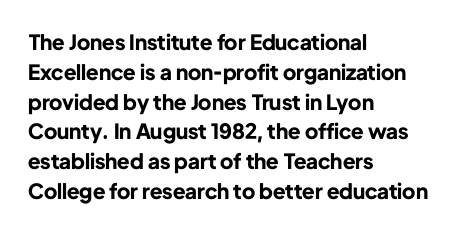
A bare baseline throughout the passage. Heavy-handed strokes throughout: this text is bold. Style check: upright. The setting favours the left margin, as ordinary paragraphs usually do. How are the letters spaced? Ordinarily, with no added tracking.
